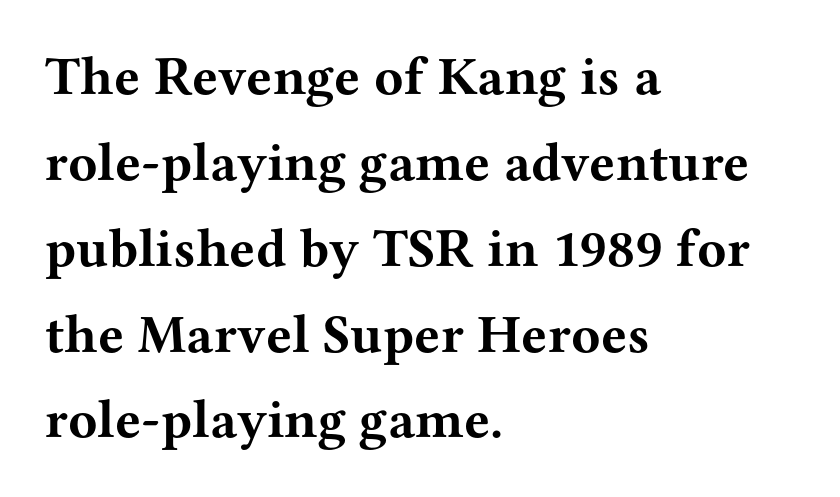
The image shows 54 px bold, wide serif type, upright; set left-aligned, normal line spacing (1.59x), normal letter spacing, not underlined; medium stroke contrast and a medium x-height.
